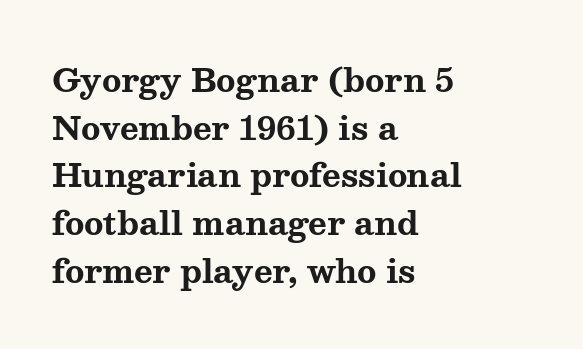
The tracking reads as untouched default to a designer's eye. The line-height multiplier appears to be the usual default. Here the designer chose a conventional face with non-uniform glyph widths. Letters rest on an invisible, unmarked baseline. Pretty heavy lettering here — definitely bold. Unlike italic type, these characters show no tilt at all.
